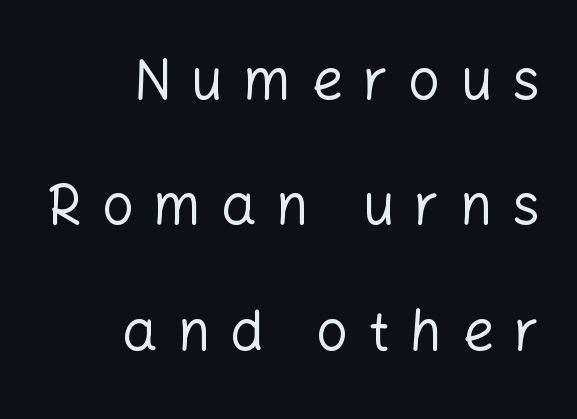
{"serif": "no", "italic": "no", "bold": "no", "weight": "regular", "width": "normal", "stroke_contrast": "low", "x_height": "medium", "monospaced": "no", "underline": "no", "align": "right", "line_spacing": "loose", "line_spacing_ratio": 2.24, "letter_spacing": "wide", "letter_spacing_em": 0.35, "glyph_px": 56}
